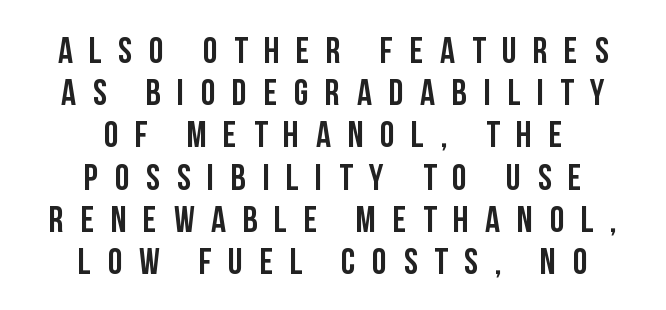
The image shows 37 px condensed sans-serif type, upright; set centered, tight line spacing (1.14x), unusually wide letter spacing (+0.45 em), not underlined; low stroke contrast and a large x-height.
